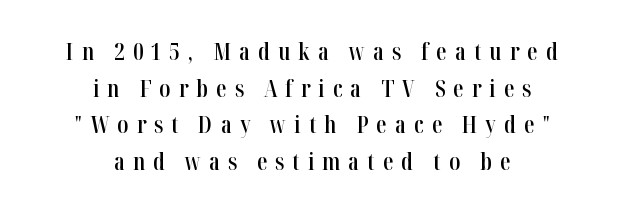
One glance says typical: line gaps are just what's usual. Is the block centered? Yes — each line is placed symmetrically about the middle. Each word looks stretched out because of the extra space between its letters. Moderately thickened strokes mark this as semibold type. If you drew a line through each stem, it would be perfectly vertical.
